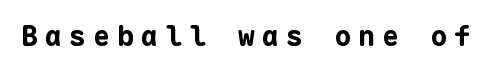
{"serif": "no", "italic": "no", "bold": "yes", "weight": "bold", "width": "normal", "stroke_contrast": "low", "x_height": "medium", "monospaced": "yes", "underline": "no", "letter_spacing": "wide", "letter_spacing_em": 0.26, "glyph_px": 28}
